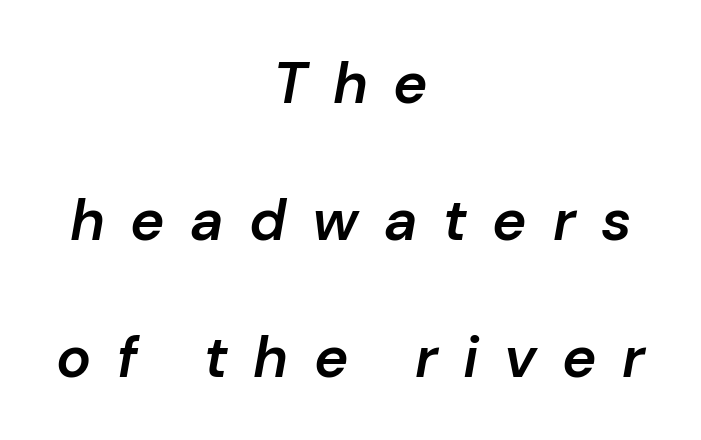
{"italic": "yes", "lean": "right", "slant_degrees": 10, "bold": "semi", "weight": "semibold", "width": "normal", "stroke_contrast": "low", "x_height": "medium", "monospaced": "no", "underline": "no", "align": "center", "line_spacing": "loose", "line_spacing_ratio": 2.36, "letter_spacing": "wide", "letter_spacing_em": 0.44, "glyph_px": 58}
